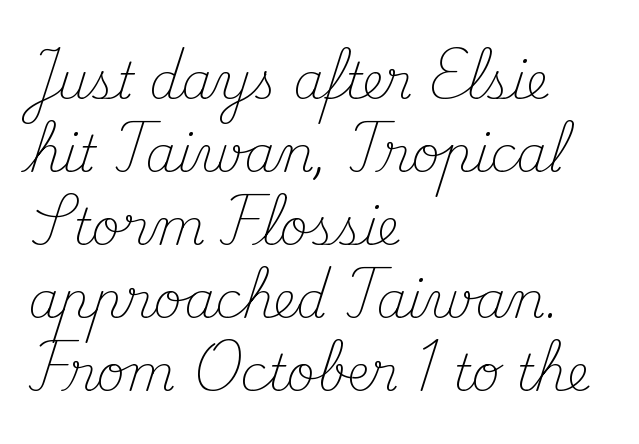
Q: Is the text bold? A: No.
Q: Is the text italic (slanted)? A: Yes.
Q: Is the typeface a serif or a sans-serif typeface? A: Serif.
Q: Is the text underlined? A: No.
Q: How is the paragraph aligned? A: Left-aligned.
Q: Is the spacing between letters normal or unusually wide? A: Normal.
Q: Is the spacing between lines tight, normal or loose? A: Normal.
Q: Width (condensed, normal, or wide)? A: Normal.
Q: Stroke contrast? A: Medium.
Q: x-height? A: Small.
Q: Monospaced? A: No.
